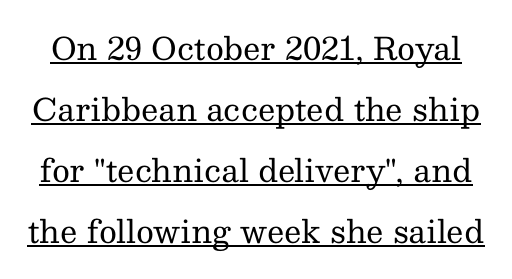
The rendering shows small feet on the letterforms — a serif design. The strokes carry an ordinary text weight at most. The rendered words wear a rule along their underside. Each letter keeps its own natural width here, so spacing adapts to shape.
